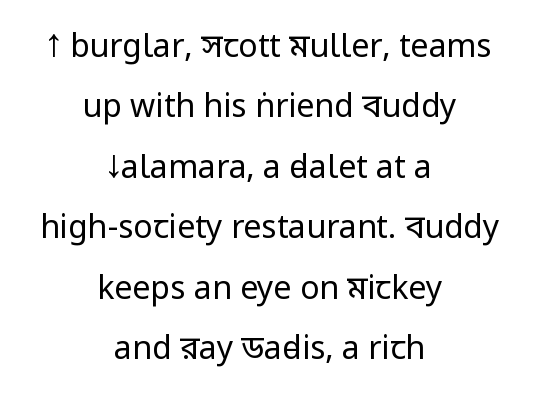
{"serif": "no", "italic": "no", "bold": "no", "weight": "regular", "width": "condensed", "stroke_contrast": "low", "underline": "no", "align": "center", "line_spacing_ratio": 1.89, "letter_spacing": "normal", "letter_spacing_em": 0.0, "glyph_px": 32}
